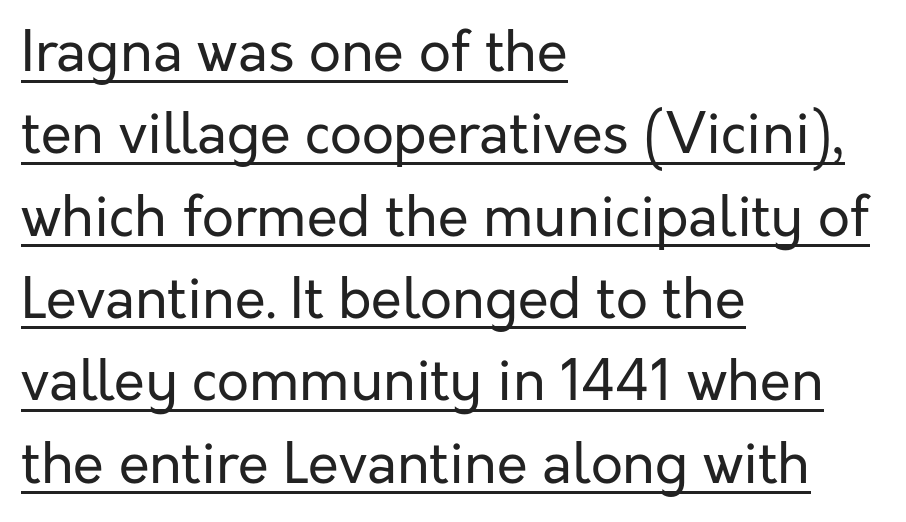
Q: Is the text bold? A: No.
Q: Is the text italic (slanted)? A: No, it is upright.
Q: Is the typeface a serif or a sans-serif typeface? A: Sans-serif.
Q: Is the text underlined? A: Yes.
Q: How is the paragraph aligned? A: Left-aligned.
Q: Is the spacing between letters normal or unusually wide? A: Normal.
Q: Is the spacing between lines tight, normal or loose? A: Normal.
Q: Width (condensed, normal, or wide)? A: Normal.
Q: Stroke contrast? A: Low.
Q: x-height? A: Medium.
Q: Monospaced? A: No.
